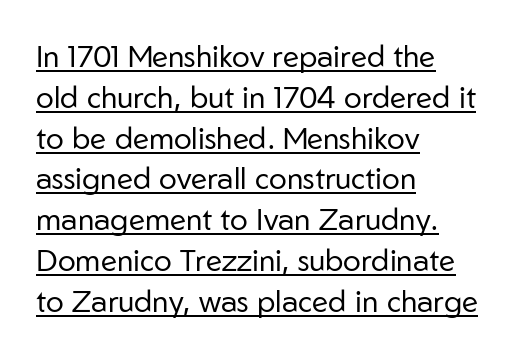
Q: Is the text bold? A: No.
Q: Is the text italic (slanted)? A: No, it is upright.
Q: Is the typeface a serif or a sans-serif typeface? A: Sans-serif.
Q: Is the text underlined? A: Yes.
Q: How is the paragraph aligned? A: Left-aligned.
Q: Is the spacing between letters normal or unusually wide? A: Normal.
Q: Is the spacing between lines tight, normal or loose? A: Normal.
Q: Width (condensed, normal, or wide)? A: Normal.
Q: Stroke contrast? A: Low.
Q: x-height? A: Medium.
Q: Monospaced? A: No.
